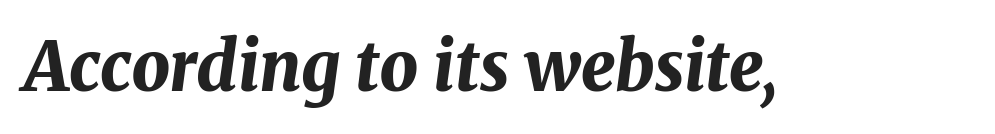
Q: Is the text bold? A: Yes.
Q: Is the text italic (slanted)? A: Yes, it leans right by about 8 degrees.
Q: Is the text underlined? A: No.
Q: Is the spacing between letters normal or unusually wide? A: Normal.
Q: Width (condensed, normal, or wide)? A: Normal.
Q: Stroke contrast? A: Medium.
Q: x-height? A: Medium.
Q: Monospaced? A: No.
